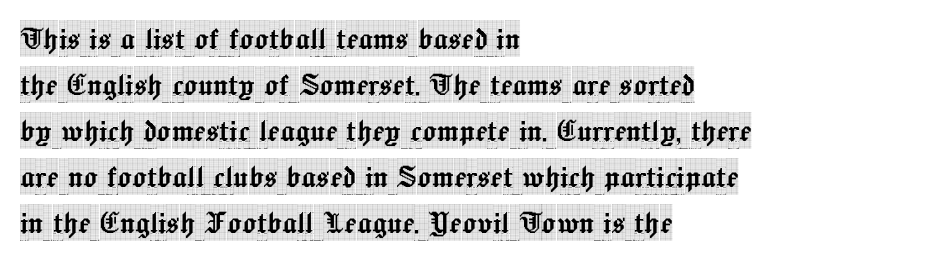
{"serif": "yes", "italic": "no", "width": "condensed", "x_height": "large", "monospaced": "no", "underline": "no", "align": "left", "line_spacing": "normal", "line_spacing_ratio": 1.28, "letter_spacing": "normal", "letter_spacing_em": 0.0, "glyph_px": 36}
